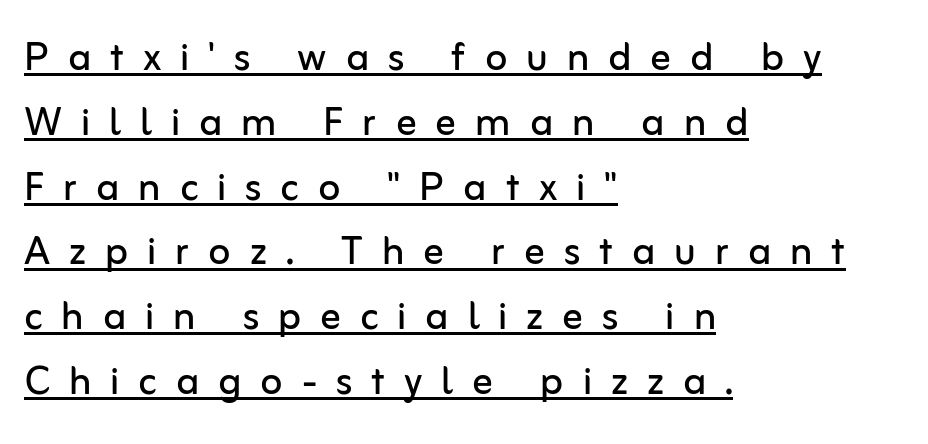
{"serif": "no", "italic": "no", "bold": "no", "weight": "regular", "width": "normal", "stroke_contrast": "low", "x_height": "medium", "monospaced": "no", "underline": "yes", "align": "left", "line_spacing": "normal", "line_spacing_ratio": 1.27, "letter_spacing": "wide", "letter_spacing_em": 0.37, "glyph_px": 51}
